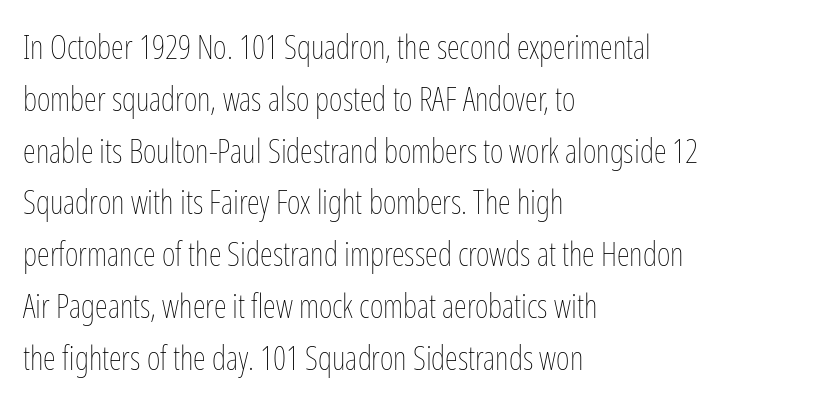
The image shows 33 px thin, condensed type, upright; set left-aligned, normal line spacing (1.57x), normal letter spacing, not underlined; low stroke contrast and a medium x-height.
